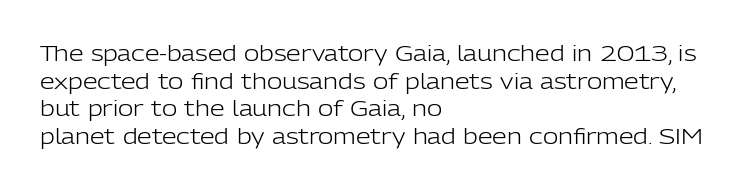
The image shows 21 px text type, upright; set left-aligned, normal line spacing (1.31x), normal letter spacing, not underlined.
